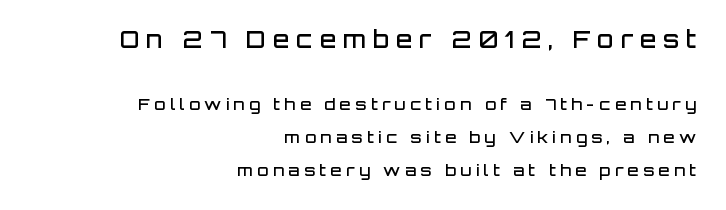
The image shows 24 px text type, upright; set right-aligned, loose line spacing (2.05x), unusually wide letter spacing (+0.28 em), not underlined; the first (top) block is 1.5x larger.
